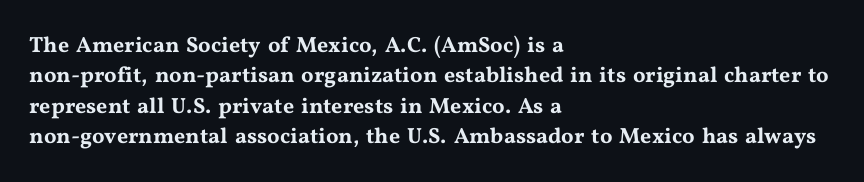
{"italic": "no", "underline": "no", "align": "left", "line_spacing": "normal", "line_spacing_ratio": 1.38, "letter_spacing": "normal", "letter_spacing_em": 0.0, "glyph_px": 22}
